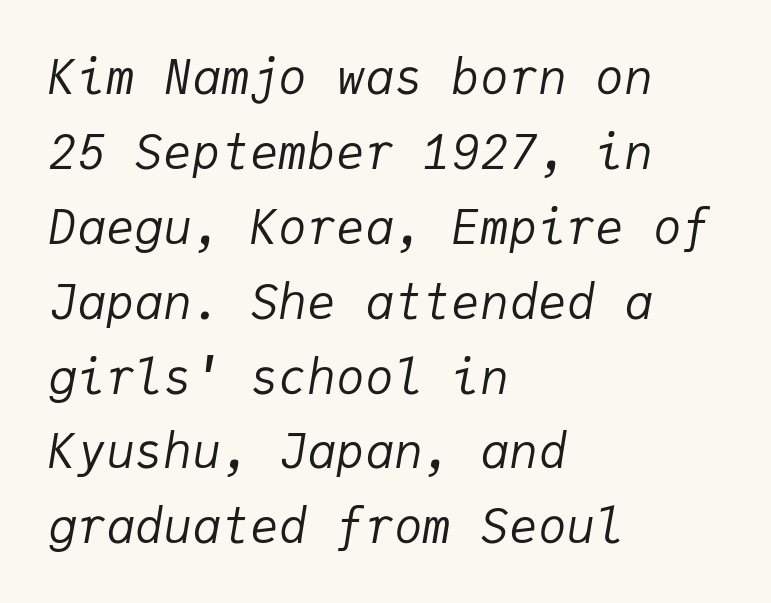
Q: Is the text bold? A: No.
Q: Is the text italic (slanted)? A: Yes, it leans right by about 9 degrees.
Q: Is the text underlined? A: No.
Q: How is the paragraph aligned? A: Left-aligned.
Q: Is the spacing between letters normal or unusually wide? A: Normal.
Q: Is the spacing between lines tight, normal or loose? A: Normal.
Q: Width (condensed, normal, or wide)? A: Normal.
Q: Stroke contrast? A: Low.
Q: x-height? A: Medium.
Q: Monospaced? A: Yes.
